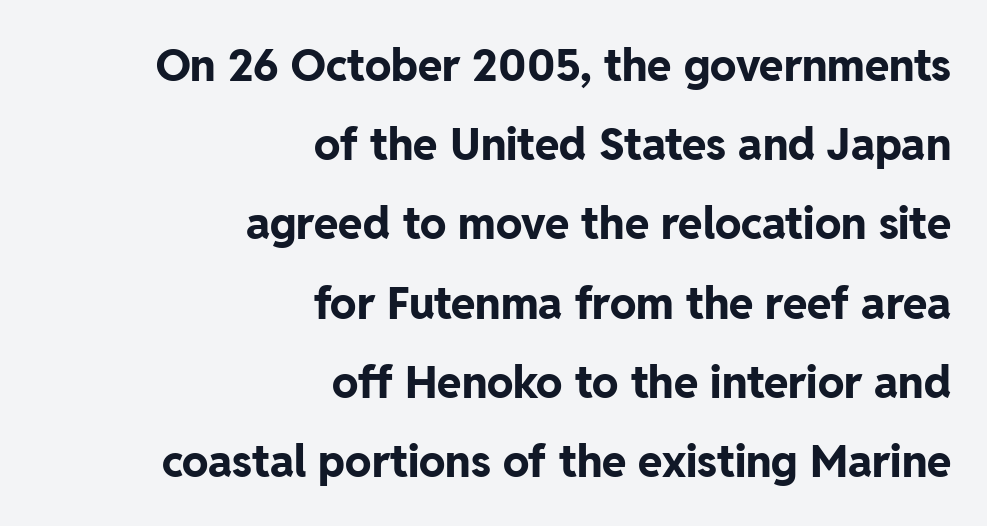
The image shows 44 px bold sans-serif type, upright; set right-aligned, line spacing 1.8x, normal letter spacing, not underlined; low stroke contrast and a medium x-height.
